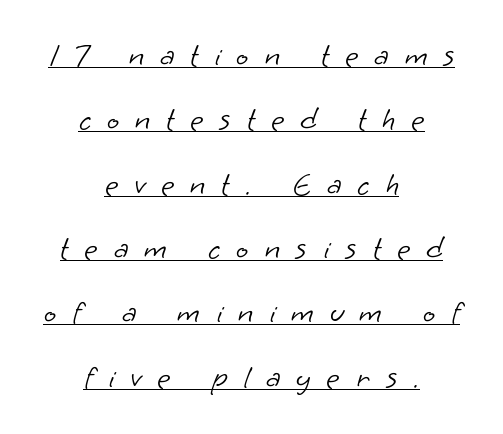
Q: Is the text bold? A: No.
Q: Is the typeface a serif or a sans-serif typeface? A: Sans-serif.
Q: Is the text underlined? A: Yes.
Q: How is the paragraph aligned? A: Centered.
Q: Is the spacing between letters normal or unusually wide? A: Unusually wide.
Q: Is the spacing between lines tight, normal or loose? A: Loose.
Q: Width (condensed, normal, or wide)? A: Normal.
Q: Stroke contrast? A: Low.
Q: x-height? A: Small.
Q: Monospaced? A: No.
